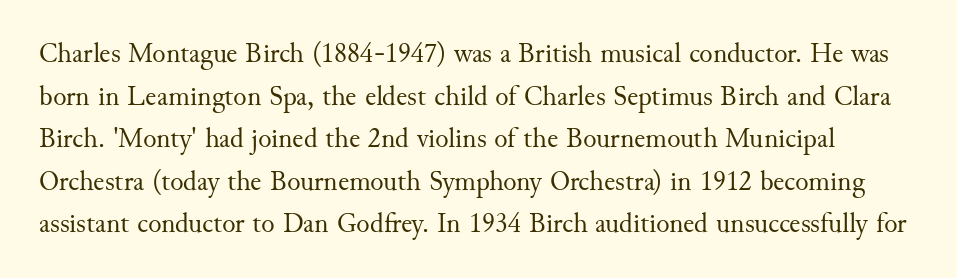
Words float on clear page, feet unadorned. Is there much room between lines? A standard amount, neither cramped nor airy. Does the lettering tilt? It doesn't — this is upright. The tracking reads as untouched default to a designer's eye. No heavy texture on the line: the type isn't bold. Classification — serif.
